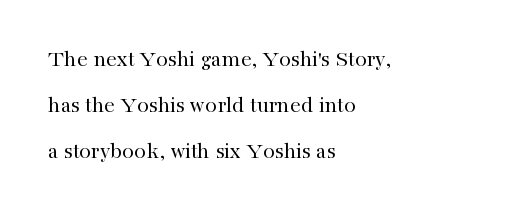
The image shows 24 px text type, upright; set left-aligned, loose line spacing (1.91x), normal letter spacing, not underlined.
